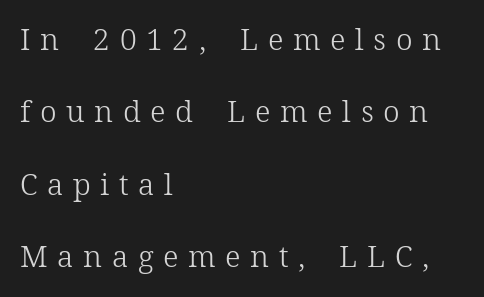
Q: Is the text bold? A: No.
Q: Is the text italic (slanted)? A: No, it is upright.
Q: Is the typeface a serif or a sans-serif typeface? A: Serif.
Q: Is the text underlined? A: No.
Q: How is the paragraph aligned? A: Left-aligned.
Q: Is the spacing between letters normal or unusually wide? A: Unusually wide.
Q: Is the spacing between lines tight, normal or loose? A: Loose.
Q: Width (condensed, normal, or wide)? A: Normal.
Q: Stroke contrast? A: Low.
Q: x-height? A: Medium.
Q: Monospaced? A: No.
